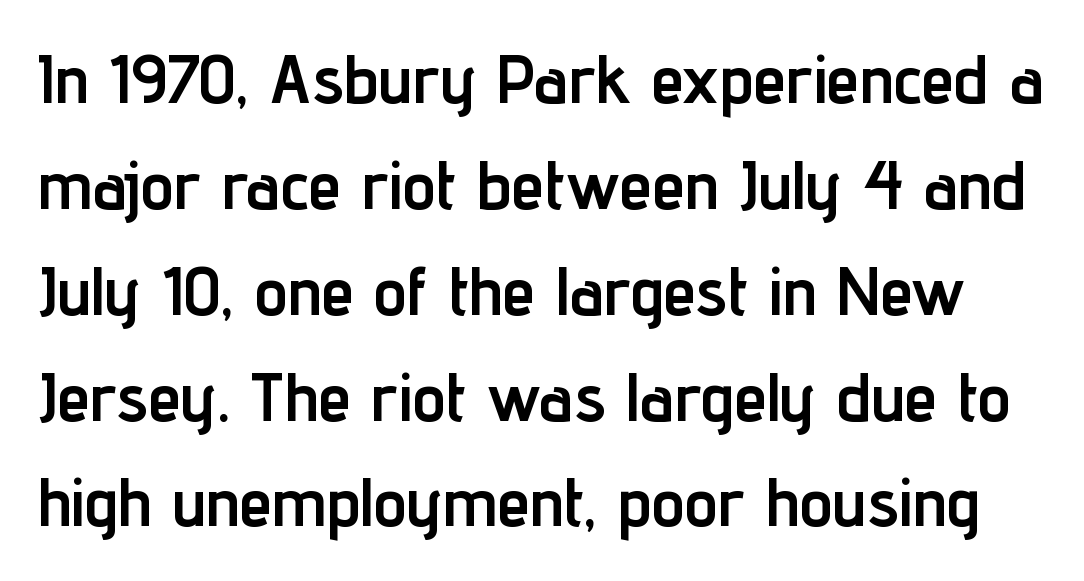
Q: Is the text bold? A: Yes.
Q: Is the text italic (slanted)? A: No, it is upright.
Q: Is the typeface a serif or a sans-serif typeface? A: Sans-serif.
Q: Is the text underlined? A: No.
Q: Is the spacing between letters normal or unusually wide? A: Normal.
Q: Is the spacing between lines tight, normal or loose? A: Normal.
Q: Width (condensed, normal, or wide)? A: Condensed.
Q: Stroke contrast? A: Low.
Q: x-height? A: Medium.
Q: Monospaced? A: No.
